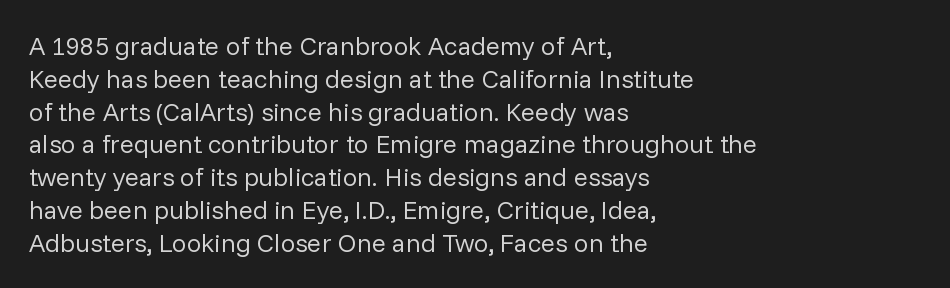
The image shows 26 px text type, upright; set left-aligned, normal line spacing (1.26x), normal letter spacing, not underlined.
